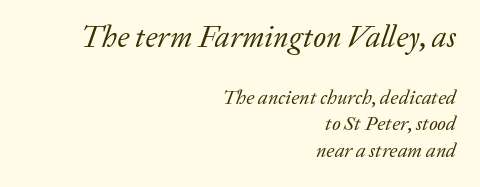
The image shows 30 px regular-weight serif type, italic (leaning right); set right-aligned, normal line spacing (1.33x), normal letter spacing, not underlined; the first (top) block is 1.5x larger; low stroke contrast and a medium x-height.
